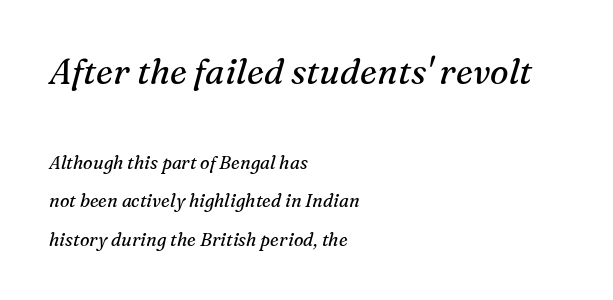
The image shows 35 px regular-weight serif type, italic (leaning right); set left-aligned, loose line spacing (2.12x), normal letter spacing, not underlined; the first (top) block is 1.94x larger; medium stroke contrast and a medium x-height.
